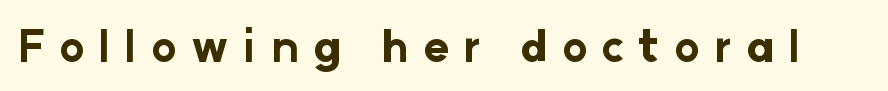
You can tell it's not italic because the verticals are truly vertical. Grotesque or geometric, the face here clearly has no serifs. The glyphs have the mass of a bold cut. The letters advance in unequal steps, a hallmark of proportional type.
